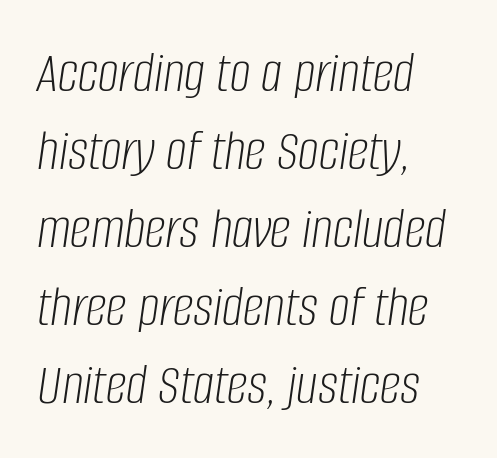
The image shows 59 px light, condensed type, italic (leaning right); set left-aligned, normal line spacing (1.32x), normal letter spacing, not underlined; low stroke contrast and a large x-height.
